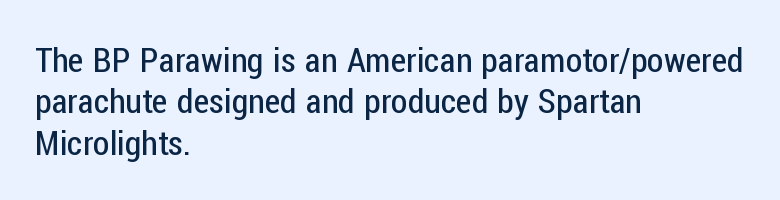
The image shows 34 px regular-weight, condensed sans-serif type, upright; set left-aligned, line spacing 1.22x, normal letter spacing, not underlined; low stroke contrast and a medium x-height.
